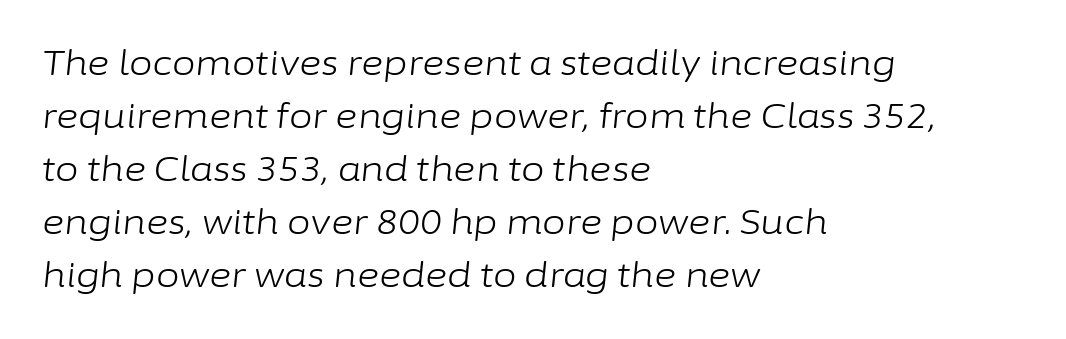
Q: Is the text bold? A: No.
Q: Is the text italic (slanted)? A: Yes, it leans right by about 6 degrees.
Q: Is the text underlined? A: No.
Q: How is the paragraph aligned? A: Left-aligned.
Q: Is the spacing between letters normal or unusually wide? A: Normal.
Q: Is the spacing between lines tight, normal or loose? A: Normal.
Q: Width (condensed, normal, or wide)? A: Normal.
Q: Stroke contrast? A: Low.
Q: x-height? A: Medium.
Q: Monospaced? A: No.
